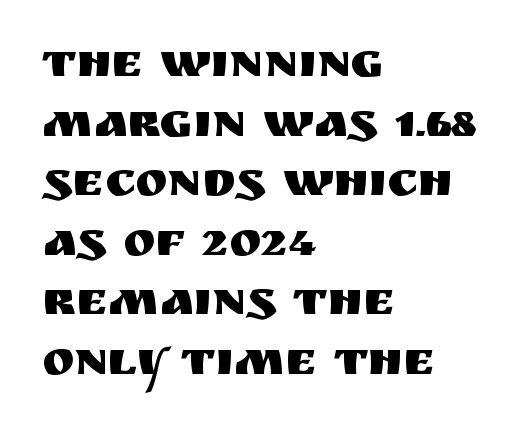
Here the designer chose a conventional face with non-uniform glyph widths. The compositor pushed each line to the left boundary. Nobody drew a line under any word here. Upright lettering throughout.
